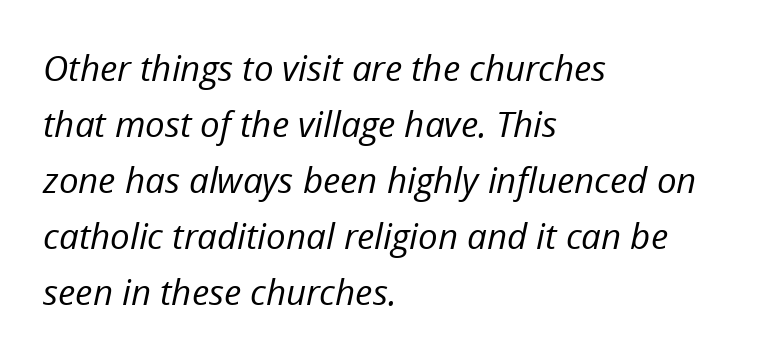
{"italic": "yes", "lean": "right", "slant_degrees": 12, "bold": "no", "weight": "regular", "width": "normal", "stroke_contrast": "low", "x_height": "medium", "monospaced": "no", "underline": "no", "align": "left", "line_spacing": "normal", "line_spacing_ratio": 1.6, "letter_spacing": "normal", "letter_spacing_em": 0.0, "glyph_px": 35}
